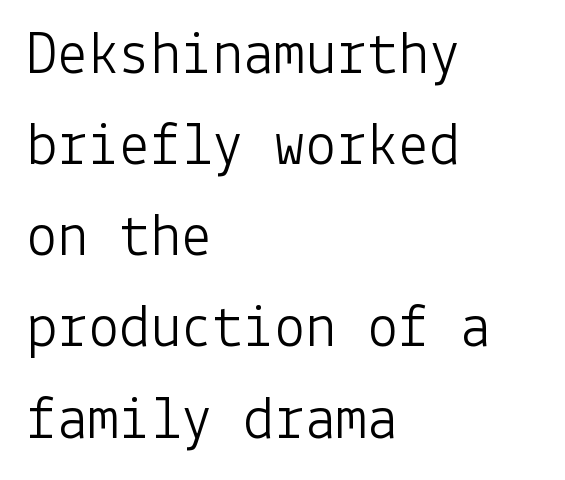
Q: Is the text bold? A: No.
Q: Is the text italic (slanted)? A: No, it is upright.
Q: Is the typeface a serif or a sans-serif typeface? A: Sans-serif.
Q: Is the text underlined? A: No.
Q: How is the paragraph aligned? A: Left-aligned.
Q: Is the spacing between letters normal or unusually wide? A: Normal.
Q: Is the spacing between lines tight, normal or loose? A: Normal.
Q: Width (condensed, normal, or wide)? A: Normal.
Q: Stroke contrast? A: Low.
Q: x-height? A: Medium.
